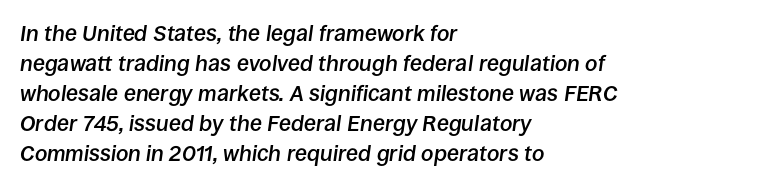
The image shows 22 px text type, italic (leaning right); set left-aligned, normal line spacing (1.36x), normal letter spacing, not underlined.
